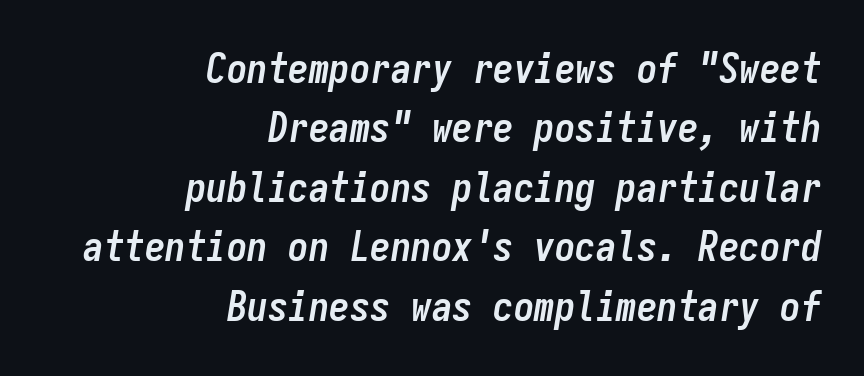
The image shows 41 px semibold, condensed type, italic (leaning right), monospaced; set right-aligned, normal line spacing (1.45x), normal letter spacing, not underlined; low stroke contrast and a medium x-height.
